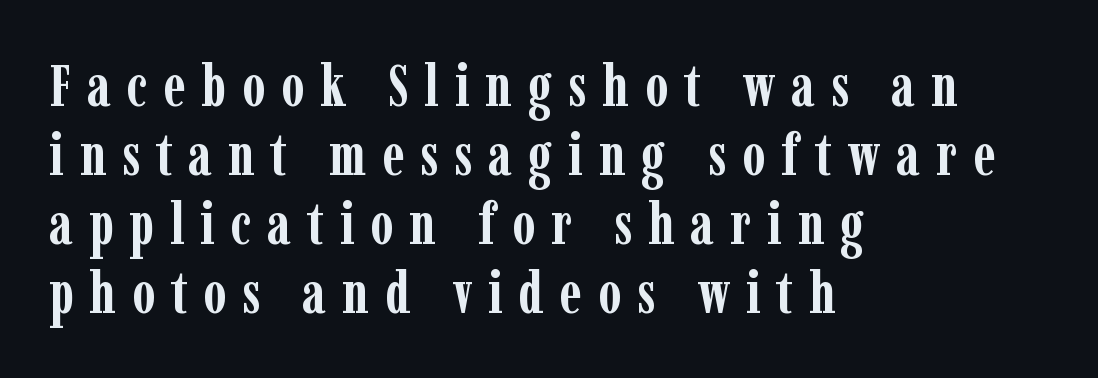
Does the weight exceed regular? Yes, all the way to bold. The gaps between neighbouring characters are conspicuously large. Proportional: the letters do not fall into vertical columns. The area under the type is left untouched. The specimen reads as upright at a glance. The text block is weighted toward the left margin, trailing off unevenly rightward.
